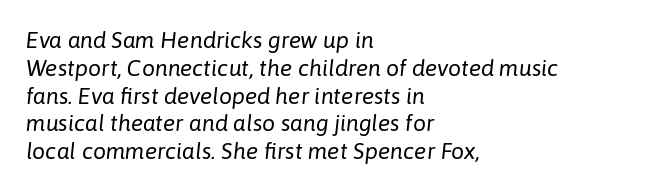
{"italic": "yes", "lean": "right", "slant_degrees": 6, "bold": "no", "underline": "no", "align": "left", "line_spacing_ratio": 1.21, "letter_spacing": "normal", "letter_spacing_em": 0.0, "glyph_px": 23}
